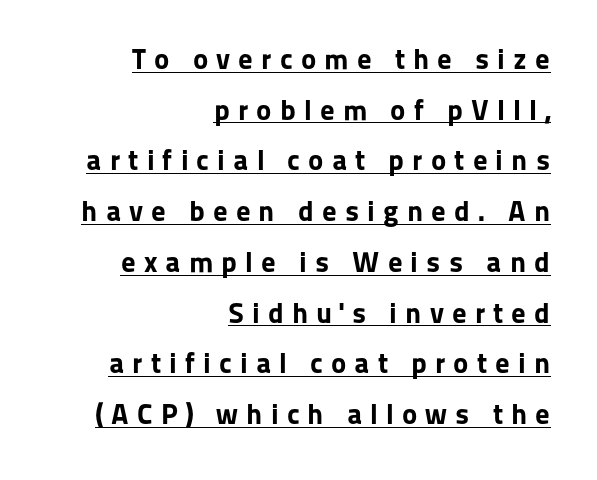
A flush-right, rag-left setting is used for this passage. What weight is shown? A full bold with thick strokes. The type is letterspaced generously, with wide tracking. Ascenders rise straight up at ninety degrees. The characters display no serif detailing; their extremities are plain. The sample's only ornament is a line tracing under the words.
